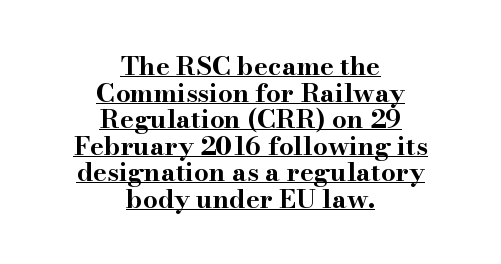
Q: Is the text bold? A: Yes.
Q: Is the text italic (slanted)? A: No, it is upright.
Q: Is the text underlined? A: Yes.
Q: How is the paragraph aligned? A: Centered.
Q: Is the spacing between letters normal or unusually wide? A: Normal.
Q: Is the spacing between lines tight, normal or loose? A: Tight.
